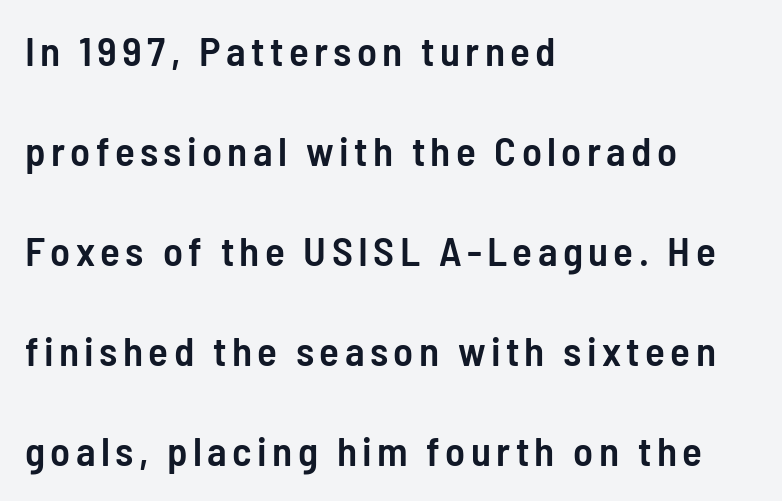
The image shows 41 px semibold, condensed sans-serif type, upright; set left-aligned, loose line spacing (2.44x), not underlined; low stroke contrast and a medium x-height.
